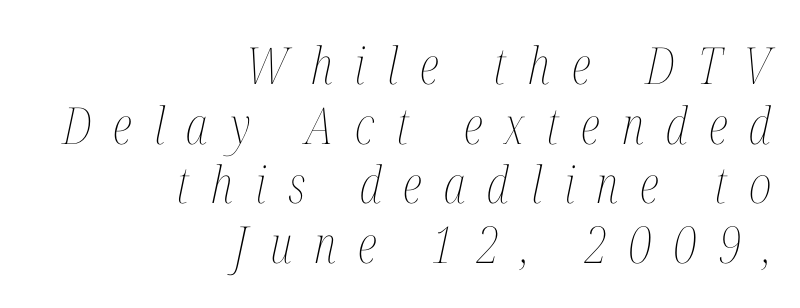
{"italic": "yes", "lean": "right", "slant_degrees": 12, "bold": "no", "weight": "thin", "width": "condensed", "stroke_contrast": "medium", "x_height": "medium", "monospaced": "no", "underline": "no", "align": "right", "line_spacing_ratio": 1.17, "letter_spacing": "wide", "letter_spacing_em": 0.43, "glyph_px": 51}
